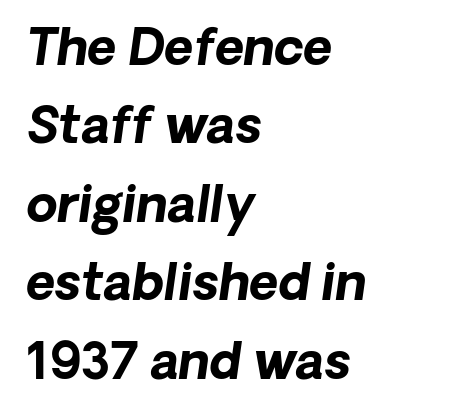
You could not count columns in this text — the font is proportionally spaced. Line starts are locked; line ends wander. Style check: oblique. The passage shown is not underscored anywhere.
